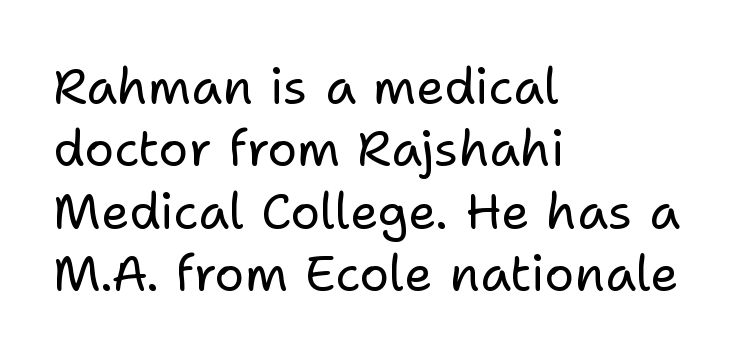
Q: Is the text bold? A: No.
Q: Is the text italic (slanted)? A: No, it is upright.
Q: Is the typeface a serif or a sans-serif typeface? A: Sans-serif.
Q: Is the text underlined? A: No.
Q: How is the paragraph aligned? A: Left-aligned.
Q: Is the spacing between letters normal or unusually wide? A: Normal.
Q: Is the spacing between lines tight, normal or loose? A: Normal.
Q: Width (condensed, normal, or wide)? A: Normal.
Q: Stroke contrast? A: Low.
Q: x-height? A: Medium.
Q: Monospaced? A: No.
